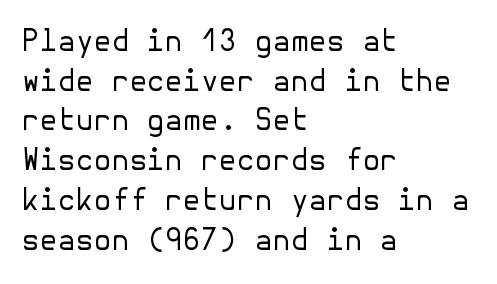
The image shows 29 px regular-weight sans-serif type, upright; set left-aligned, normal line spacing (1.37x), normal letter spacing, not underlined; low stroke contrast and a medium x-height.
